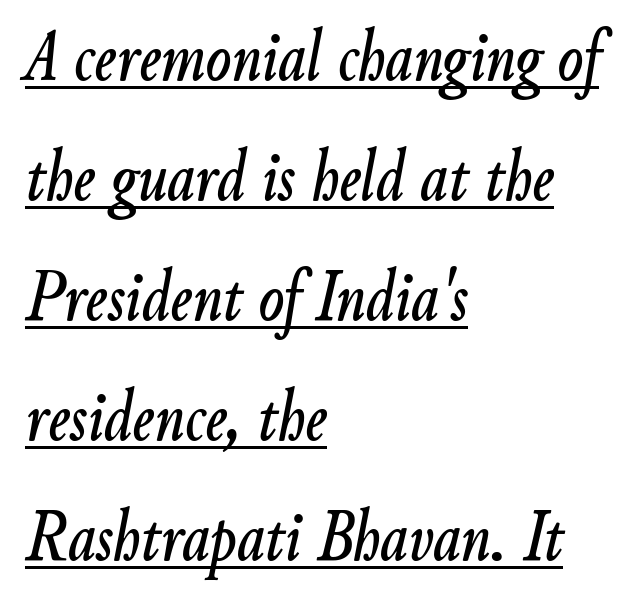
Q: Is the text italic (slanted)? A: Yes, it leans right by about 9 degrees.
Q: Is the text underlined? A: Yes.
Q: How is the paragraph aligned? A: Left-aligned.
Q: Is the spacing between letters normal or unusually wide? A: Normal.
Q: Is the spacing between lines tight, normal or loose? A: Normal.
Q: Width (condensed, normal, or wide)? A: Condensed.
Q: Stroke contrast? A: Low.
Q: x-height? A: Small.
Q: Monospaced? A: No.
